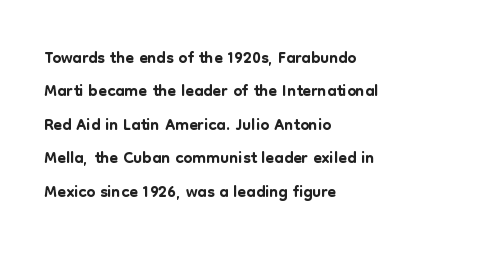
Q: Is the text italic (slanted)? A: No, it is upright.
Q: Is the text underlined? A: No.
Q: How is the paragraph aligned? A: Left-aligned.
Q: Is the spacing between letters normal or unusually wide? A: Normal.
Q: Is the spacing between lines tight, normal or loose? A: Normal.
